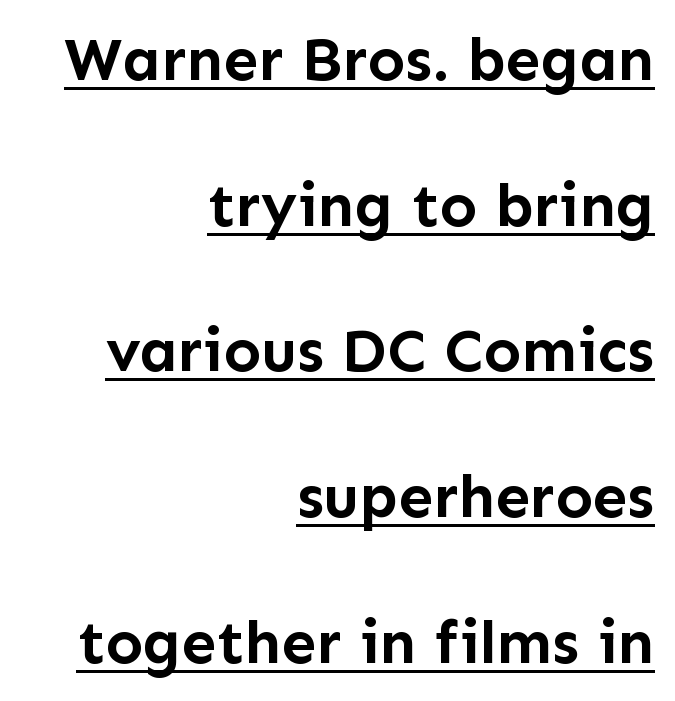
The image shows 62 px semibold sans-serif type, upright; set right-aligned, loose line spacing (2.35x), normal letter spacing, underlined; low stroke contrast and a medium x-height.
